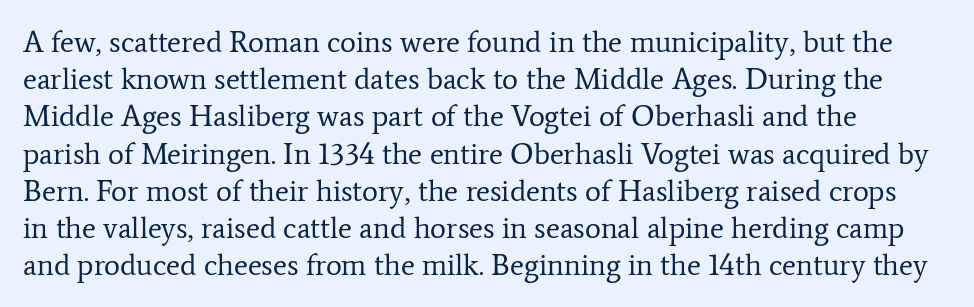
Q: Is the text bold? A: No.
Q: Is the text italic (slanted)? A: No, it is upright.
Q: Is the typeface a serif or a sans-serif typeface? A: Serif.
Q: Is the text underlined? A: No.
Q: How is the paragraph aligned? A: Left-aligned.
Q: Is the spacing between letters normal or unusually wide? A: Normal.
Q: Width (condensed, normal, or wide)? A: Normal.
Q: Stroke contrast? A: Low.
Q: x-height? A: Medium.
Q: Monospaced? A: No.
